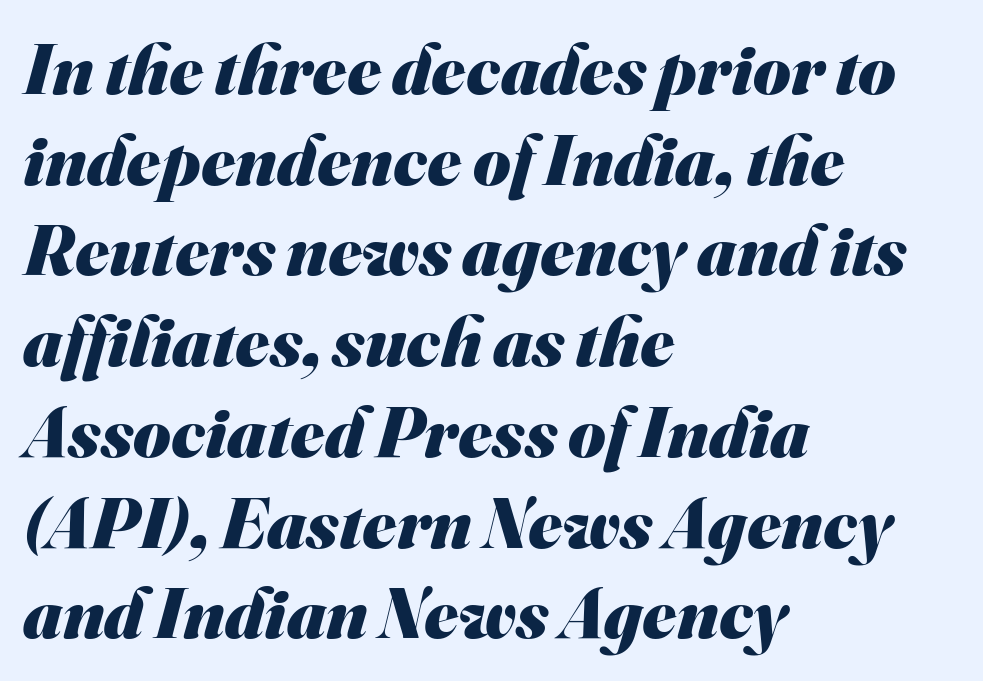
Each new line begins a customary step beneath the previous one. Alignment: flush left. The characters display no serif detailing; their extremities are plain. Think of a printed novel: that variable character pitch is what you see here. Pretty heavy lettering here — definitely bold. The strip under each line holds only bare page.
